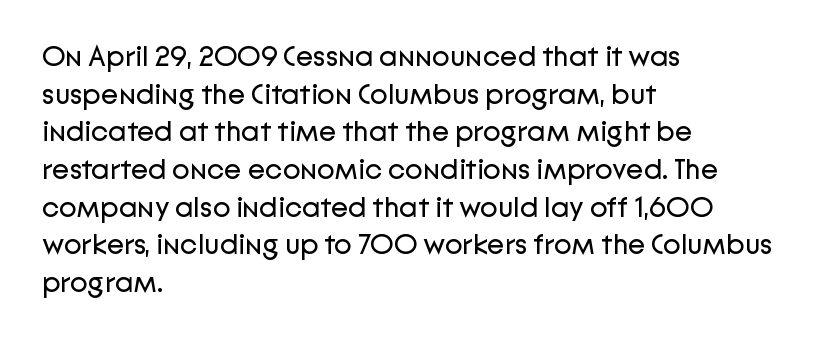
Is the letter spacing exaggerated? No — it looks like the ordinary default. Compared with a typical body face, this is equally light or lighter still. The axis of the letterforms is exactly vertical. Nothing sits at the stroke ends, so this counts as sans-serif. You could not count columns in this text — the font is proportionally spaced. In CSS terms this would be text-align: left.
